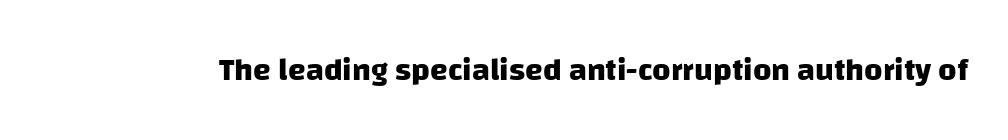
Q: Is the text bold? A: Yes.
Q: Is the typeface a serif or a sans-serif typeface? A: Sans-serif.
Q: Is the text underlined? A: No.
Q: Is the spacing between letters normal or unusually wide? A: Normal.
Q: Width (condensed, normal, or wide)? A: Normal.
Q: Stroke contrast? A: Low.
Q: x-height? A: Large.
Q: Monospaced? A: No.
